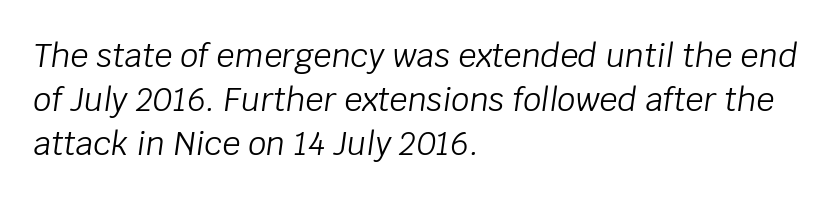
The image shows 32 px light type, italic (leaning right); set left-aligned, normal line spacing (1.37x), normal letter spacing, not underlined; low stroke contrast and a large x-height.
